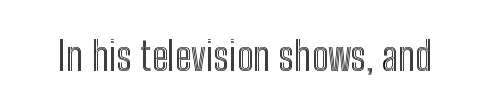
{"italic": "no", "width": "condensed", "x_height": "medium", "monospaced": "no", "underline": "no", "letter_spacing": "normal", "letter_spacing_em": 0.0, "glyph_px": 40}
